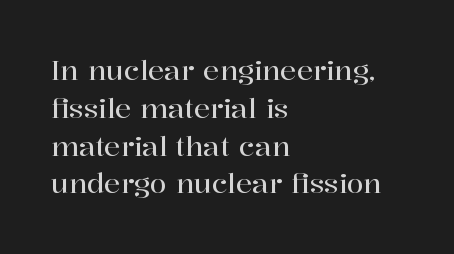
Q: Is the text italic (slanted)? A: No, it is upright.
Q: Is the text underlined? A: No.
Q: How is the paragraph aligned? A: Left-aligned.
Q: Is the spacing between letters normal or unusually wide? A: Normal.
Q: Is the spacing between lines tight, normal or loose? A: Normal.
